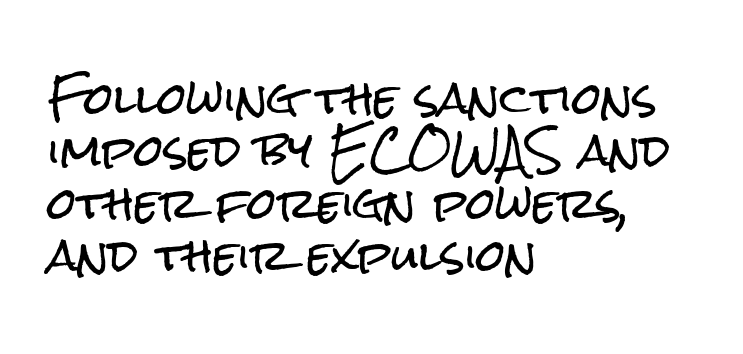
The image shows 42 px condensed sans-serif type, upright; set left-aligned, normal line spacing (1.25x), normal letter spacing, not underlined; low stroke contrast and a medium x-height.
